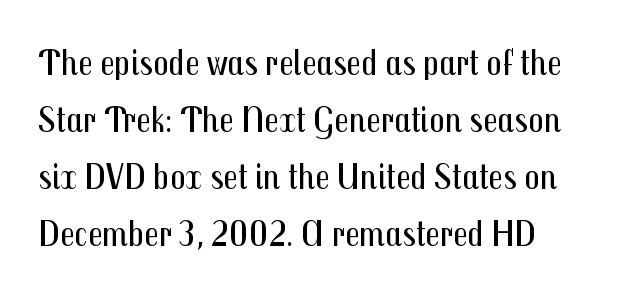
Q: Is the text bold? A: No.
Q: Is the text italic (slanted)? A: No, it is upright.
Q: Is the typeface a serif or a sans-serif typeface? A: Sans-serif.
Q: Is the text underlined? A: No.
Q: Is the spacing between letters normal or unusually wide? A: Normal.
Q: Is the spacing between lines tight, normal or loose? A: Normal.
Q: Width (condensed, normal, or wide)? A: Condensed.
Q: Stroke contrast? A: Medium.
Q: x-height? A: Medium.
Q: Monospaced? A: No.
